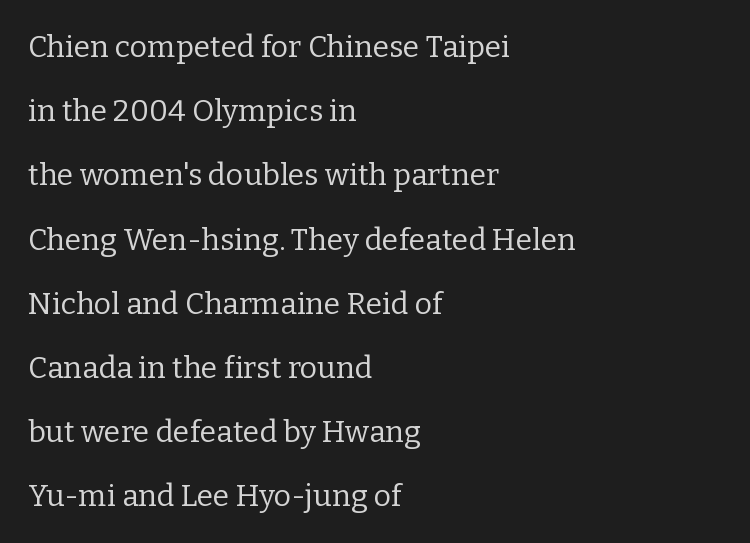
{"serif": "yes", "italic": "no", "bold": "no", "weight": "regular", "width": "normal", "stroke_contrast": "low", "x_height": "medium", "monospaced": "no", "underline": "no", "align": "left", "line_spacing": "loose", "line_spacing_ratio": 2.14, "letter_spacing": "normal", "letter_spacing_em": 0.0, "glyph_px": 30}
